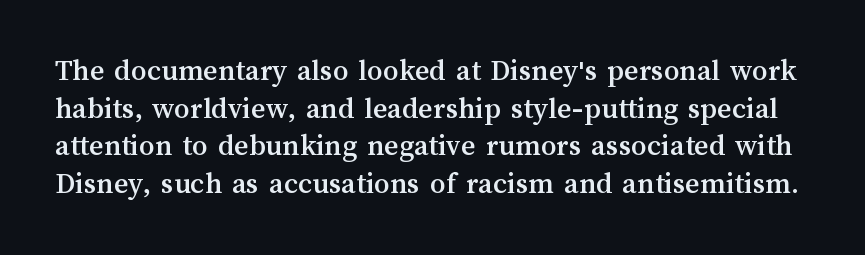
The font's upright variant was chosen for this text. The gaps between neighbouring characters are ordinary and unremarkable. The strip under each line holds only bare page. Character widths vary here, with narrow letters taking less room than wide ones.
